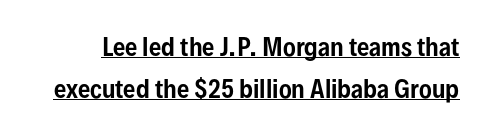
The image shows 24 px text type, upright; set line spacing 1.74x, normal letter spacing, underlined.
